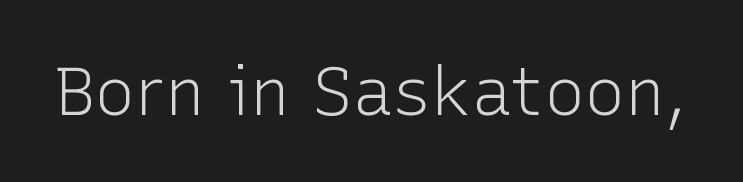
{"serif": "no", "italic": "no", "bold": "no", "weight": "light", "width": "normal", "stroke_contrast": "low", "x_height": "medium", "monospaced": "no", "underline": "no", "letter_spacing": "normal", "letter_spacing_em": 0.0, "glyph_px": 68}
